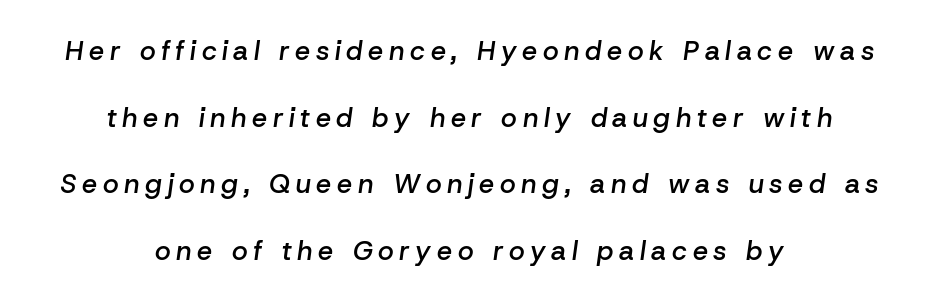
Rendered with sloped, italic letterforms. The passage shown stacks its lines with a broad gap. Anything drawn beneath the words? Only blank space. The glyphs have the mass of a demibold cut, below bold. The gaps between neighbouring characters are conspicuously large. The lines in this sample share a center point and differ in where they start and stop.
